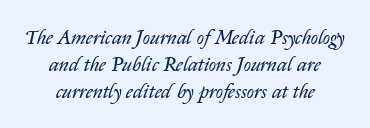
The image shows 20 px text type, italic (leaning right); set centered, normal line spacing (1.35x), normal letter spacing, not underlined.
